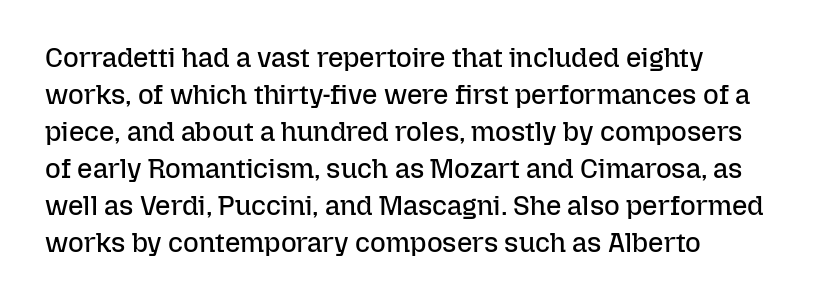
Q: Is the text bold? A: No.
Q: Is the text italic (slanted)? A: No, it is upright.
Q: Is the text underlined? A: No.
Q: How is the paragraph aligned? A: Left-aligned.
Q: Is the spacing between letters normal or unusually wide? A: Normal.
Q: Is the spacing between lines tight, normal or loose? A: Normal.
